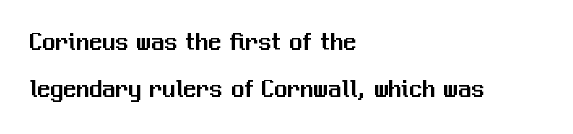
{"italic": "no", "underline": "no", "align": "left", "line_spacing_ratio": 1.8, "letter_spacing": "normal", "letter_spacing_em": 0.0, "glyph_px": 26}
